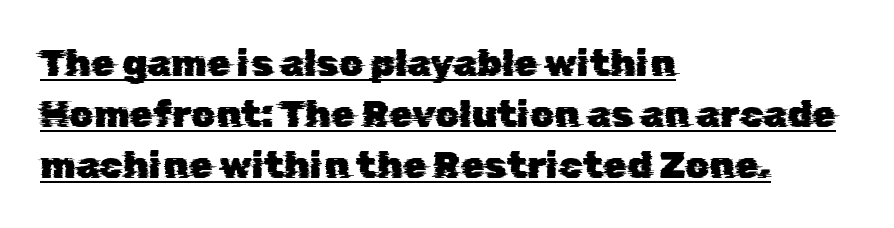
{"serif": "no", "width": "normal", "stroke_contrast": "low", "x_height": "medium", "monospaced": "no", "underline": "yes", "align": "left", "line_spacing": "normal", "line_spacing_ratio": 1.34, "letter_spacing": "normal", "letter_spacing_em": 0.0, "glyph_px": 38}
